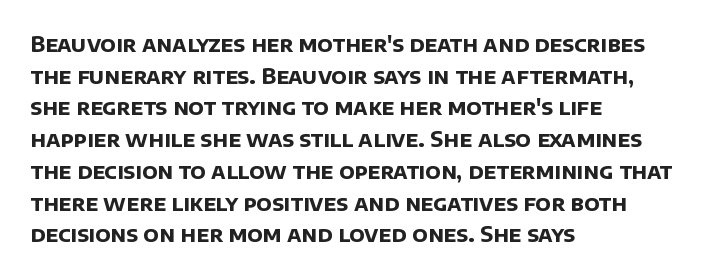
{"bold": "yes", "underline": "no", "align": "left", "line_spacing": "normal", "line_spacing_ratio": 1.51, "letter_spacing": "normal", "letter_spacing_em": 0.0, "glyph_px": 21}
